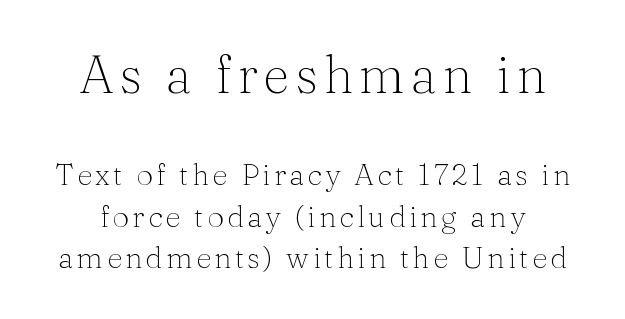
{"serif": "yes", "italic": "no", "bold": "no", "weight": "thin", "width": "normal", "stroke_contrast": "medium", "x_height": "medium", "monospaced": "no", "underline": "no", "line_spacing": "normal", "line_spacing_ratio": 1.38, "larger_block": "first", "size_ratio": 1.73, "glyph_px": 52}
